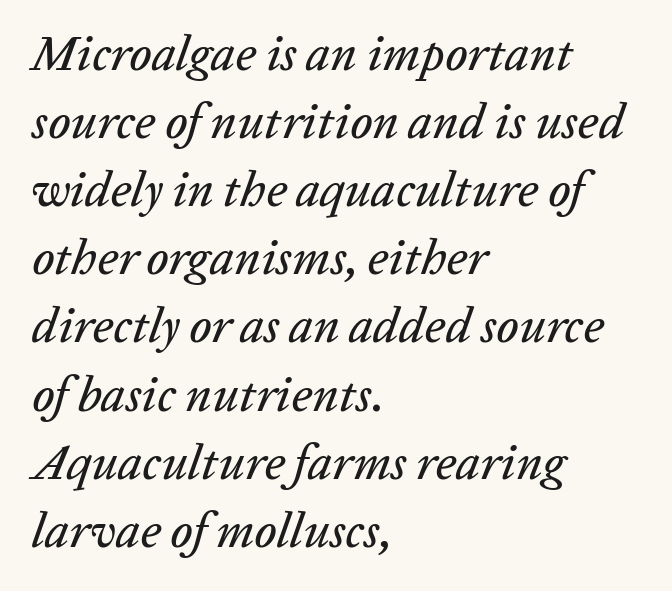
{"italic": "yes", "lean": "right", "slant_degrees": 20, "width": "normal", "stroke_contrast": "low", "x_height": "medium", "monospaced": "no", "underline": "no", "align": "left", "line_spacing": "normal", "line_spacing_ratio": 1.39, "letter_spacing": "normal", "letter_spacing_em": 0.0, "glyph_px": 49}
